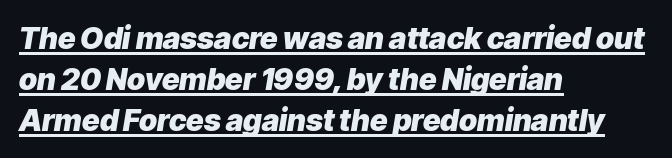
Looking at the ascenders, they clearly lean. The rag falls on the right side of this text block. There is no visible air inserted between adjacent glyphs. Horizontal bands of white between lines are of average thickness. The typesetting leans heavy: a genuine bold. Honestly, the underline is the first thing you notice here.
